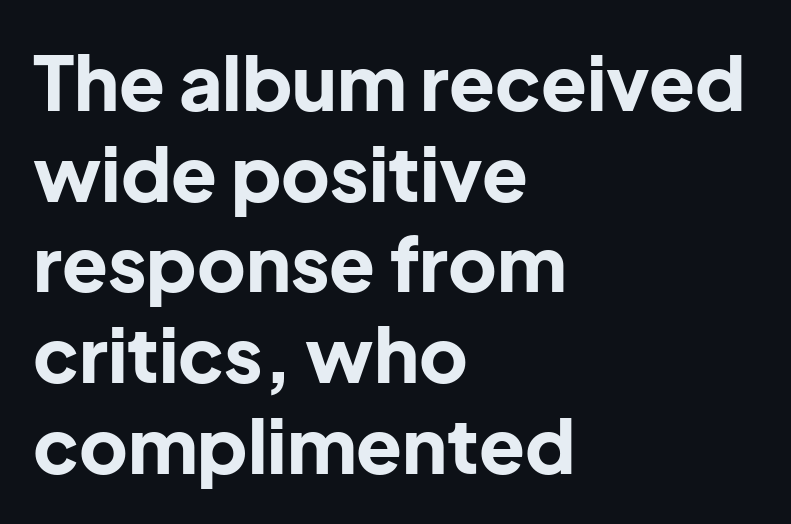
Q: Is the text bold? A: Yes.
Q: Is the text italic (slanted)? A: No, it is upright.
Q: Is the typeface a serif or a sans-serif typeface? A: Sans-serif.
Q: Is the text underlined? A: No.
Q: How is the paragraph aligned? A: Left-aligned.
Q: Is the spacing between letters normal or unusually wide? A: Normal.
Q: Width (condensed, normal, or wide)? A: Normal.
Q: Stroke contrast? A: Low.
Q: x-height? A: Medium.
Q: Monospaced? A: No.
